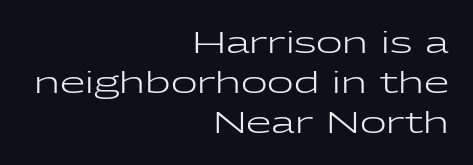
Q: Is the text bold? A: No.
Q: Is the text italic (slanted)? A: No, it is upright.
Q: Is the typeface a serif or a sans-serif typeface? A: Sans-serif.
Q: Is the text underlined? A: No.
Q: How is the paragraph aligned? A: Right-aligned.
Q: Is the spacing between letters normal or unusually wide? A: Normal.
Q: Is the spacing between lines tight, normal or loose? A: Normal.
Q: Width (condensed, normal, or wide)? A: Wide.
Q: Stroke contrast? A: Low.
Q: x-height? A: Medium.
Q: Monospaced? A: No.
